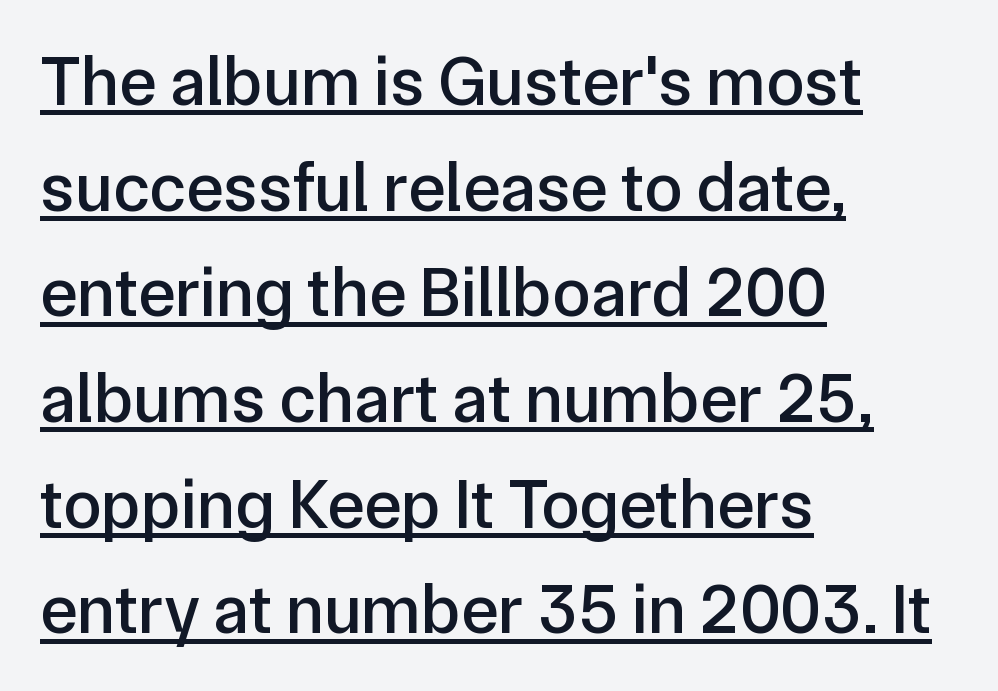
The image shows 70 px sans-serif type, upright; set left-aligned, normal line spacing (1.51x), normal letter spacing, underlined; low stroke contrast and a medium x-height.
